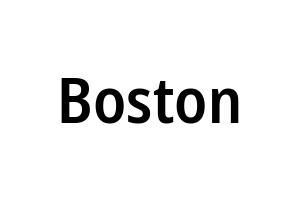
{"serif": "no", "italic": "no", "bold": "semi", "weight": "semibold", "width": "condensed", "stroke_contrast": "low", "x_height": "medium", "monospaced": "no", "underline": "no", "letter_spacing": "normal", "letter_spacing_em": 0.0, "glyph_px": 63}
